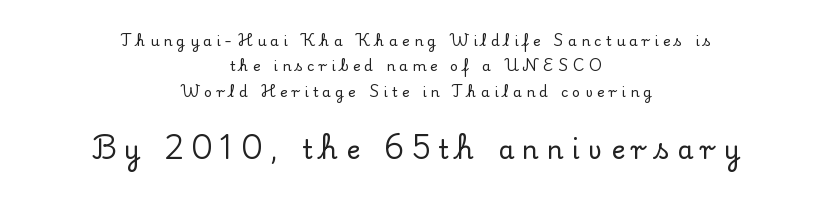
{"italic": "no", "underline": "no", "align": "center", "line_spacing_ratio": 1.81, "letter_spacing": "wide", "letter_spacing_em": 0.31, "larger_block": "second", "size_ratio": 1.86, "glyph_px": 26}
